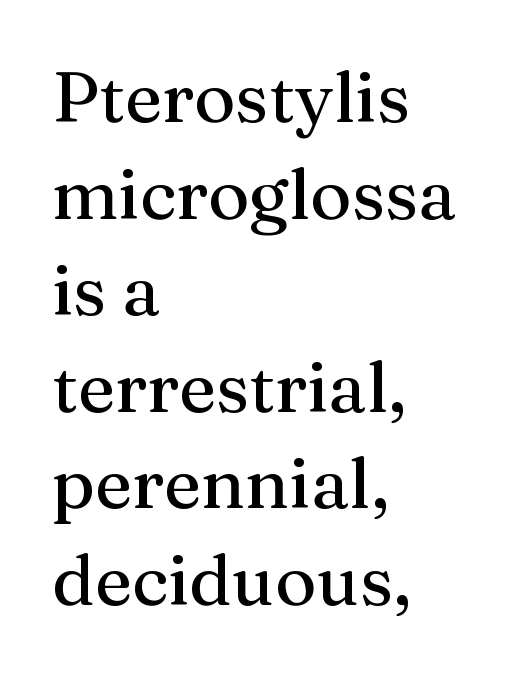
The lettering stays uniformly vertical, giving the passage a roman look. What stands out about the letter spacing? Nothing — it is the standard amount. The rendering shows small feet on the letterforms — a serif design. Note the varied advance widths — an 'i' is clearly narrower than an 'm'. These lines sit exactly where default settings would place them. Check under the words: just untouched page.
